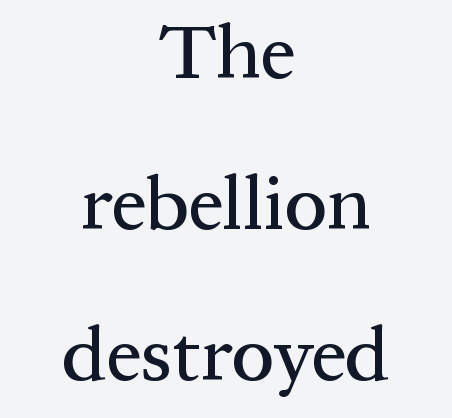
Q: Is the text italic (slanted)? A: No, it is upright.
Q: Is the typeface a serif or a sans-serif typeface? A: Serif.
Q: Is the text underlined? A: No.
Q: How is the paragraph aligned? A: Centered.
Q: Is the spacing between letters normal or unusually wide? A: Normal.
Q: Is the spacing between lines tight, normal or loose? A: Loose.
Q: Width (condensed, normal, or wide)? A: Normal.
Q: Stroke contrast? A: Medium.
Q: x-height? A: Medium.
Q: Monospaced? A: No.
